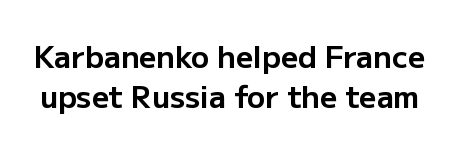
{"serif": "no", "italic": "no", "bold": "yes", "weight": "bold", "width": "normal", "stroke_contrast": "low", "x_height": "medium", "monospaced": "no", "underline": "no", "line_spacing": "normal", "line_spacing_ratio": 1.35, "letter_spacing": "normal", "letter_spacing_em": 0.0, "glyph_px": 30}
